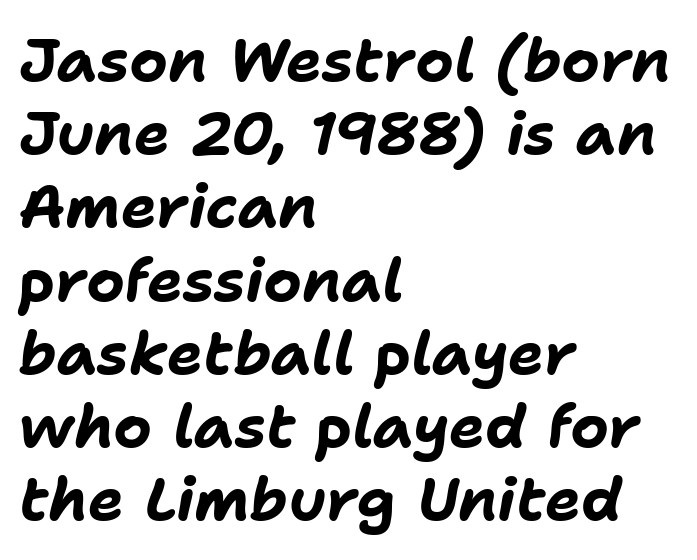
{"italic": "yes", "lean": "right", "slant_degrees": 11, "bold": "yes", "weight": "bold", "width": "normal", "stroke_contrast": "low", "x_height": "medium", "monospaced": "no", "underline": "no", "align": "left", "line_spacing_ratio": 1.22, "letter_spacing": "normal", "letter_spacing_em": 0.0, "glyph_px": 60}
